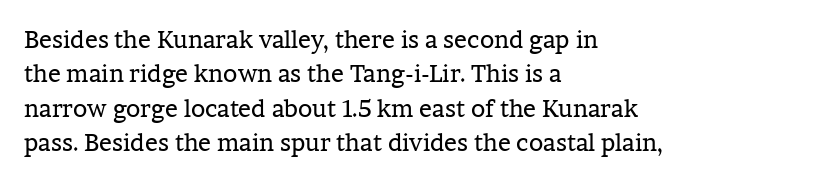
Vertical stems look standard width or narrower in stroke. Default kerning and tracking; the words read as compact shapes. These lines are set flush left with a ragged right edge. The baseline area is clear.
